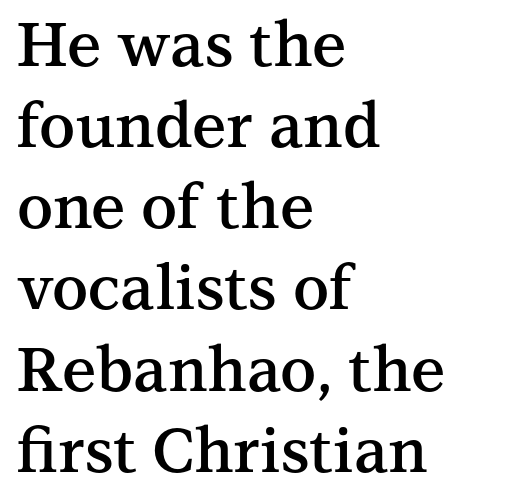
The image shows 61 px semibold serif type, upright; set left-aligned, normal line spacing (1.33x), normal letter spacing, not underlined; medium stroke contrast and a medium x-height.
